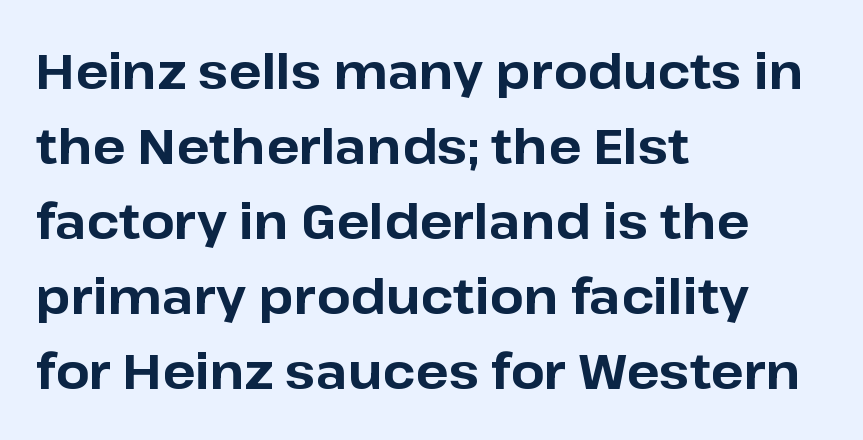
The image shows 49 px bold sans-serif type, upright; set left-aligned, normal line spacing (1.53x), normal letter spacing, not underlined; low stroke contrast and a medium x-height.
